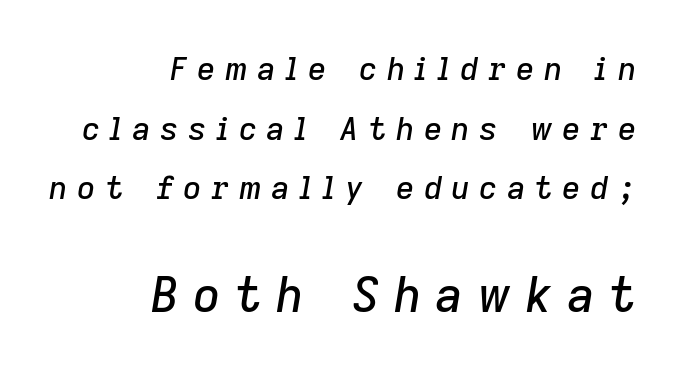
Beneath every word, the page is bare. The lines are quadded right. The font's italic variant was chosen for this text. Between these two stacked blocks, the lower one wins on size. Spacing verdict: proportional, widths tailored to each character. The passage shown has open, widely tracked lettering throughout.
